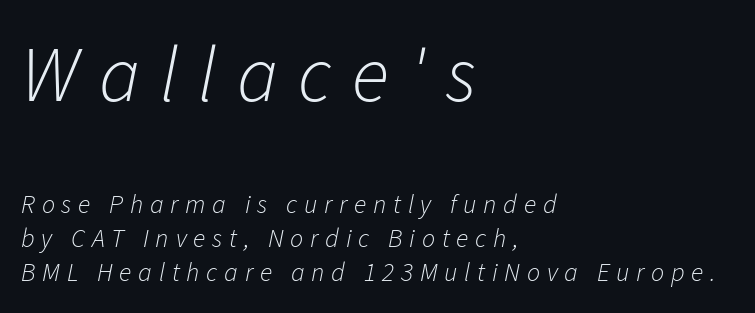
The image shows 78 px light type, italic (leaning right); set left-aligned, normal line spacing (1.31x), unusually wide letter spacing (+0.26 em), not underlined; the first (top) block is 3.0x larger; low stroke contrast and a medium x-height.
